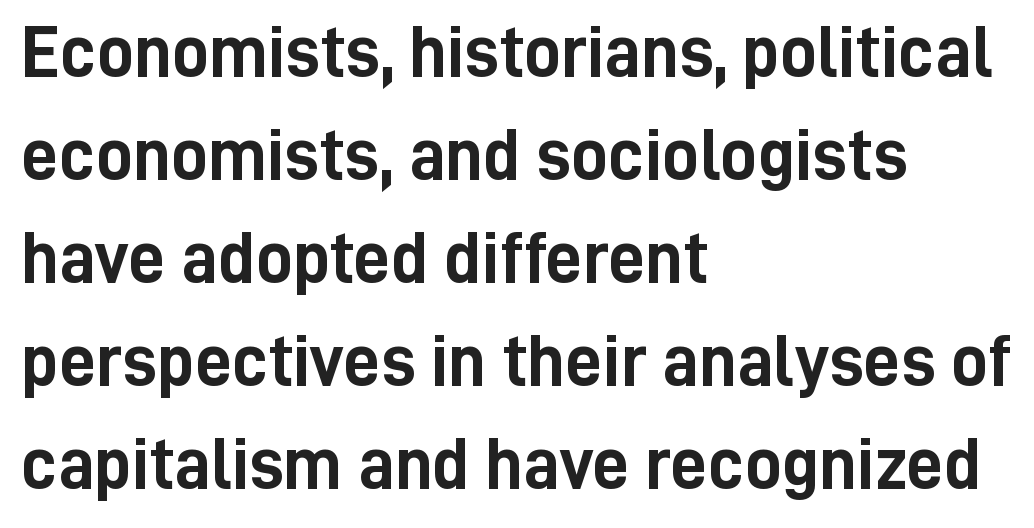
The image shows 73 px semibold, condensed sans-serif type, upright; set left-aligned, normal line spacing (1.41x), normal letter spacing, not underlined; low stroke contrast and a medium x-height.
